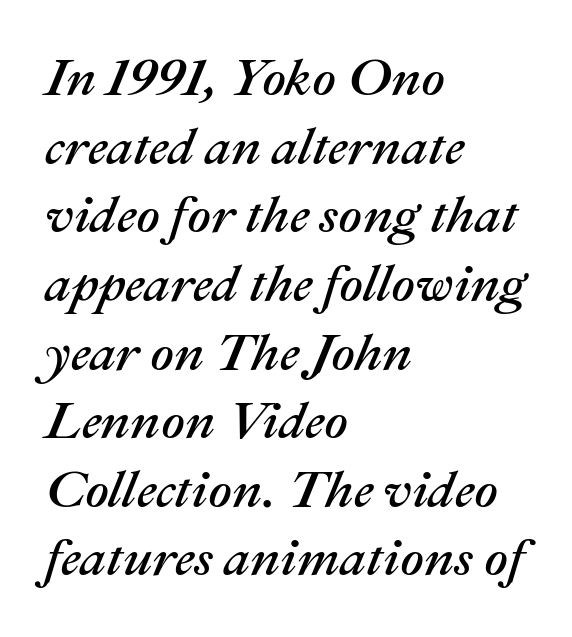
The image shows 52 px text type, italic (leaning right); set left-aligned, normal line spacing (1.32x), normal letter spacing, not underlined; medium stroke contrast and a medium x-height.
